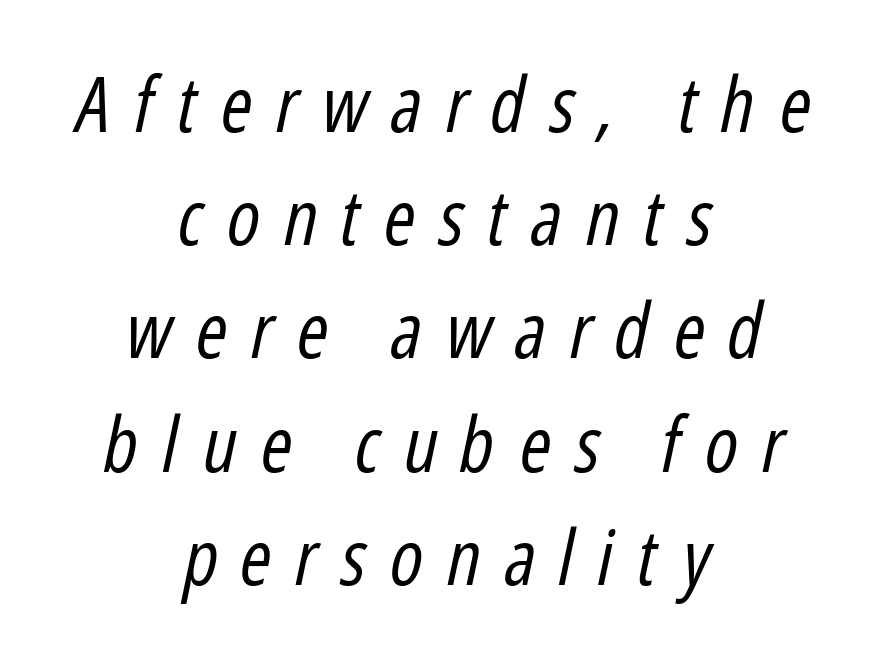
A typesetter would call this heavily tracked-out type. Slanted lettering throughout. Every row of glyphs is offset so its center matches the block's center. The zone under the glyphs is completely vacant. The characters are drawn with everyday or finer stroke widths.
